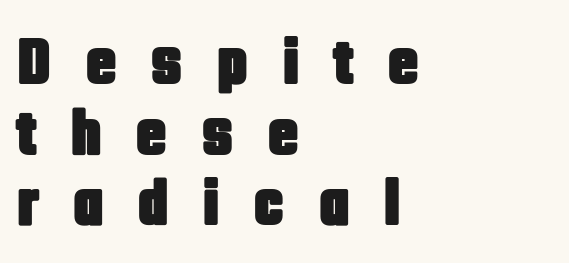
Q: Is the text italic (slanted)? A: No, it is upright.
Q: Is the typeface a serif or a sans-serif typeface? A: Sans-serif.
Q: Is the text underlined? A: No.
Q: How is the paragraph aligned? A: Left-aligned.
Q: Is the spacing between letters normal or unusually wide? A: Unusually wide.
Q: Is the spacing between lines tight, normal or loose? A: Tight.
Q: Width (condensed, normal, or wide)? A: Condensed.
Q: Stroke contrast? A: Low.
Q: x-height? A: Large.
Q: Monospaced? A: No.
